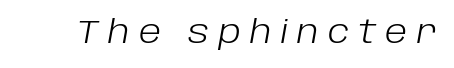
The image shows 32 px light type, italic (leaning right); set unusually wide letter spacing (+0.28 em), not underlined; low stroke contrast and a large x-height.
